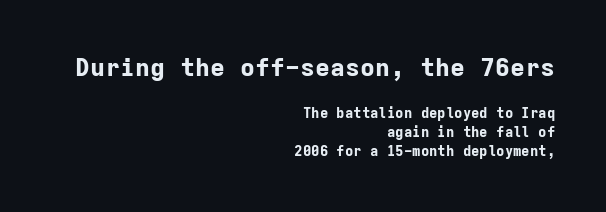
Line endings align vertically; line beginnings do not. Bold? Absolutely — the strokes are thick and heavy. Large over small — that's the arrangement of the two blocks here. Posture: straight, roman, zero tilt. The area under the type is left untouched. If you measured baseline to baseline, you'd find a middling distance.
